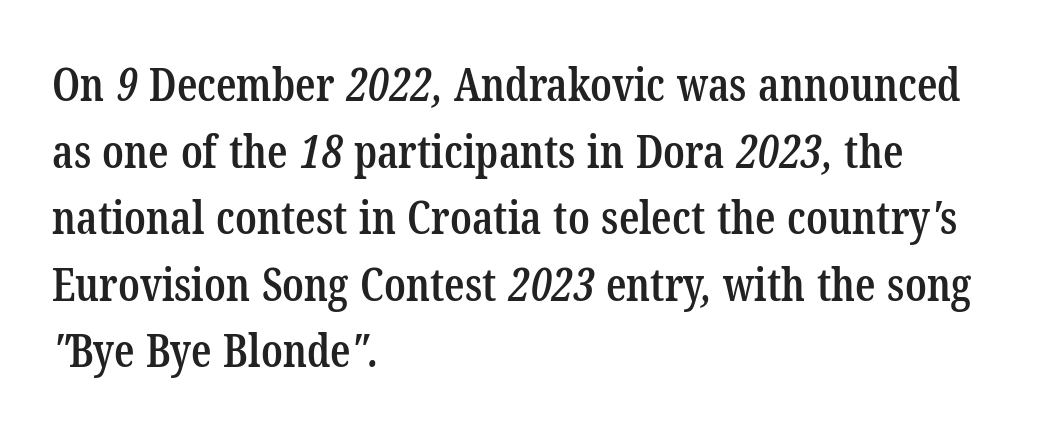
{"serif": "yes", "bold": "semi", "weight": "semibold", "width": "condensed", "stroke_contrast": "low", "x_height": "medium", "monospaced": "no", "underline": "no", "align": "left", "line_spacing": "normal", "line_spacing_ratio": 1.48, "letter_spacing": "normal", "letter_spacing_em": 0.0, "glyph_px": 45}
